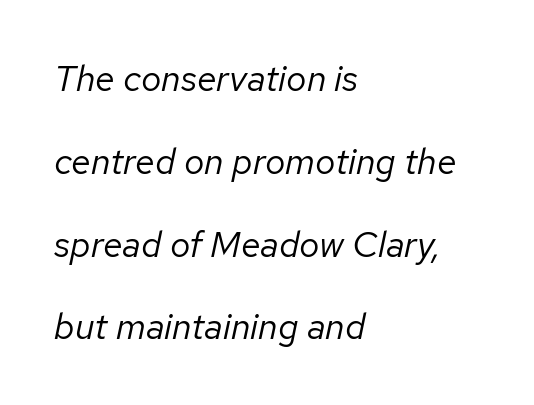
You could fit nearly another row in the gap between these rows. Varying glyph widths throughout — classic text-font behaviour. Does the lettering tilt? It does — this is italic. Bold? No — there's no thickening of the strokes. This rendering leaves character spacing at its baseline value.
